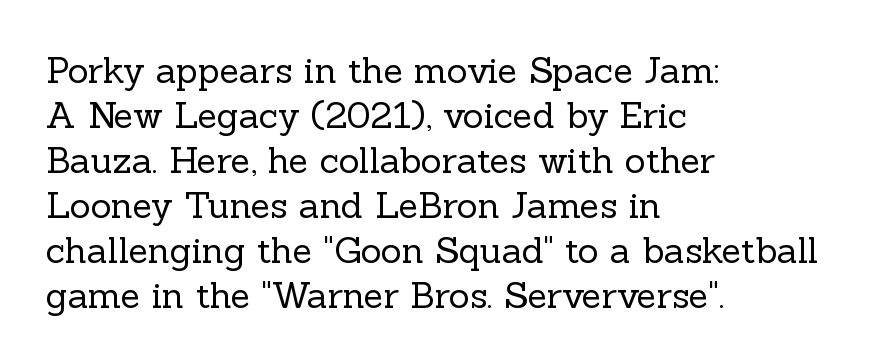
Line spacing here is normal. The rendering anchors every line to the left-hand side. The rendering shows small feet on the letterforms — a serif design. What stands out about the letter spacing? Nothing — it is the standard amount.
